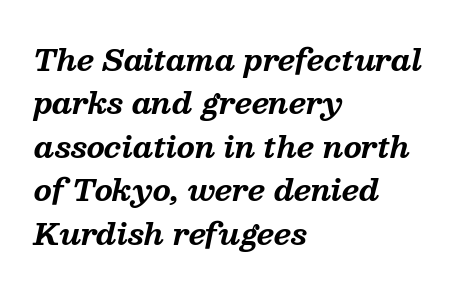
These lines are rendered in a variable-pitch font. Characters follow at the spacing the type designer built in. Nobody drew a line under any word here. The sample has been set heavy, in full bold. The designer went with a serif here, giving each stem small feet. Where is the straight margin? On the left.
